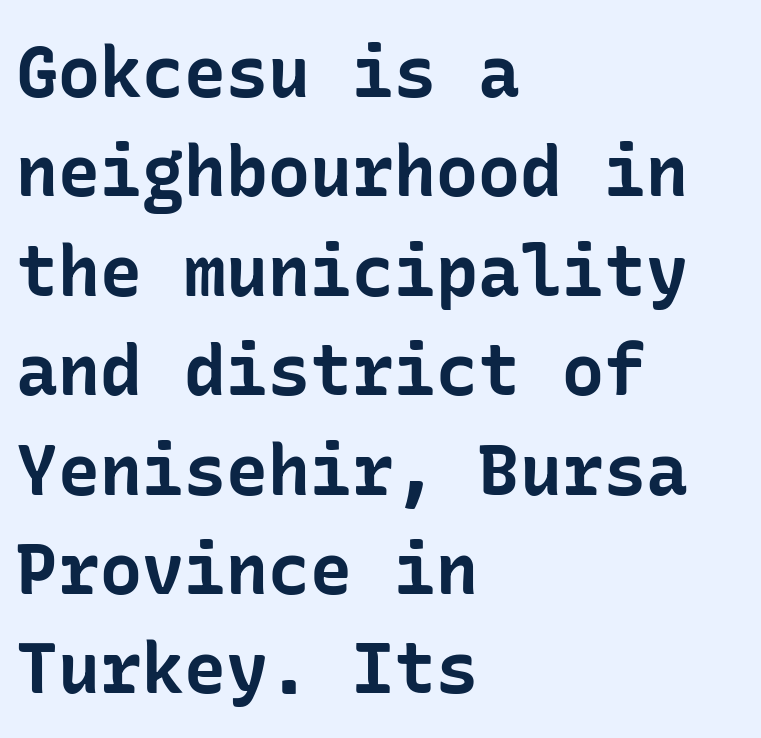
Heavy, bold letterforms. Vertical spacing — default. Characters follow at the spacing the type designer built in. Type style note: lacks serifs. Words float on clear page, feet unadorned. You can tell it's not italic because the verticals are truly vertical.
